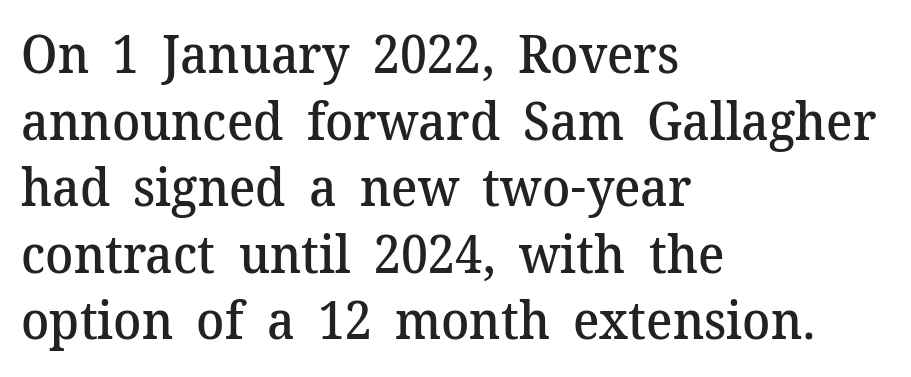
The image shows 52 px semibold serif type, upright; set left-aligned, normal line spacing (1.28x), normal letter spacing, not underlined; medium stroke contrast and a medium x-height.
